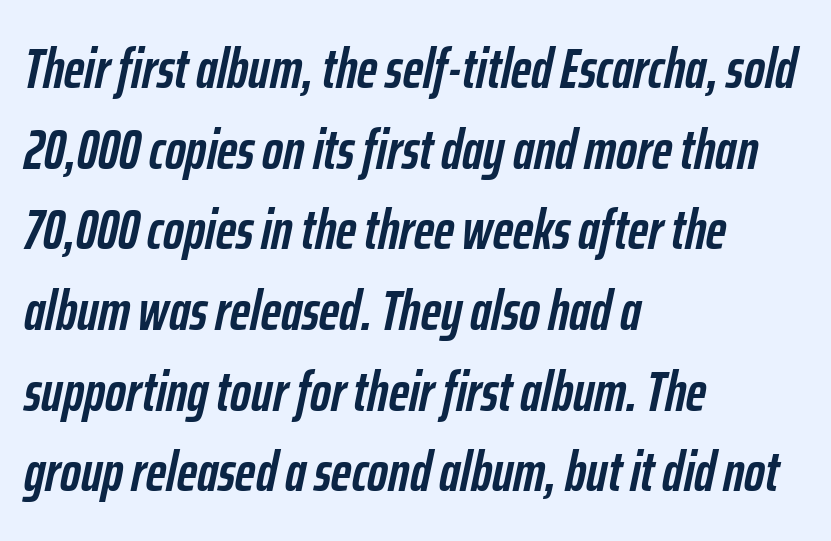
Q: Is the text bold? A: Yes.
Q: Is the text italic (slanted)? A: Yes, it leans right by about 12 degrees.
Q: Is the text underlined? A: No.
Q: How is the paragraph aligned? A: Left-aligned.
Q: Is the spacing between letters normal or unusually wide? A: Normal.
Q: Is the spacing between lines tight, normal or loose? A: Normal.
Q: Width (condensed, normal, or wide)? A: Condensed.
Q: Stroke contrast? A: Low.
Q: x-height? A: Medium.
Q: Monospaced? A: No.
